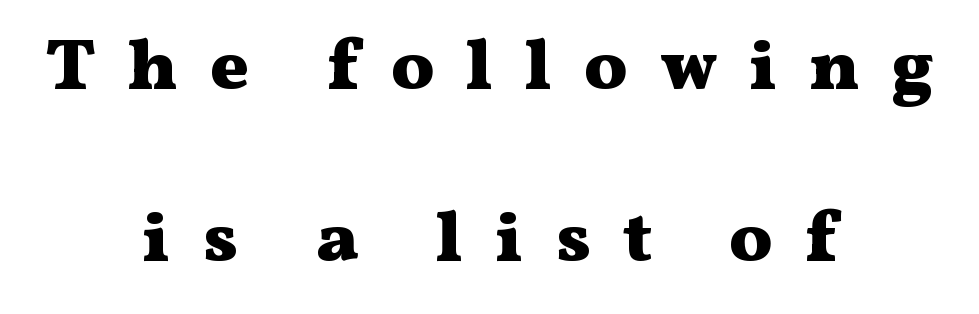
Q: Is the text bold? A: Yes.
Q: Is the text italic (slanted)? A: No, it is upright.
Q: Is the typeface a serif or a sans-serif typeface? A: Serif.
Q: Is the text underlined? A: No.
Q: How is the paragraph aligned? A: Centered.
Q: Is the spacing between letters normal or unusually wide? A: Unusually wide.
Q: Is the spacing between lines tight, normal or loose? A: Loose.
Q: Width (condensed, normal, or wide)? A: Wide.
Q: Stroke contrast? A: Medium.
Q: x-height? A: Medium.
Q: Monospaced? A: No.
